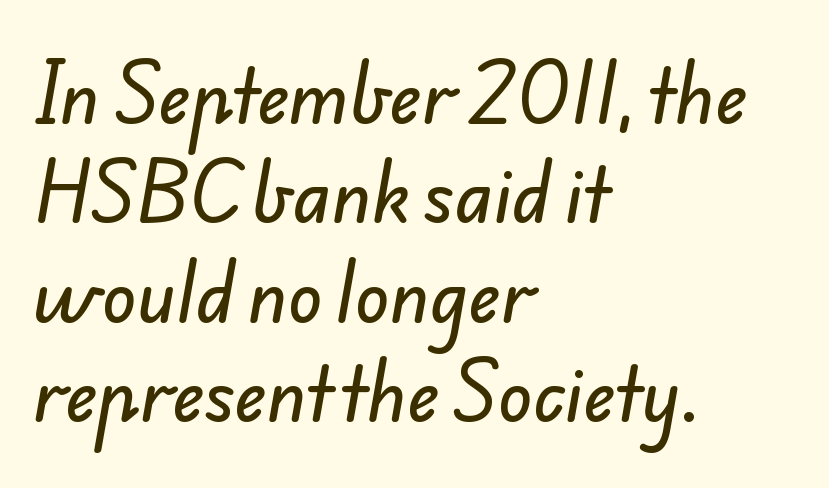
Q: Is the typeface a serif or a sans-serif typeface? A: Sans-serif.
Q: Is the text underlined? A: No.
Q: How is the paragraph aligned? A: Left-aligned.
Q: Is the spacing between letters normal or unusually wide? A: Normal.
Q: Is the spacing between lines tight, normal or loose? A: Normal.
Q: Width (condensed, normal, or wide)? A: Normal.
Q: Stroke contrast? A: Low.
Q: x-height? A: Small.
Q: Monospaced? A: No.
